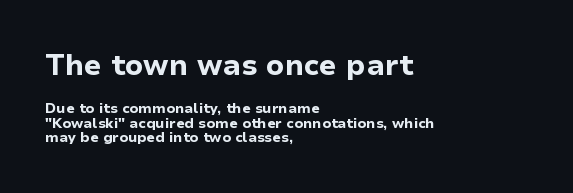
The image shows 29 px bold sans-serif type, upright; set left-aligned, tight line spacing (1.04x), normal letter spacing, not underlined; the first (top) block is 2.07x larger; low stroke contrast and a medium x-height.
